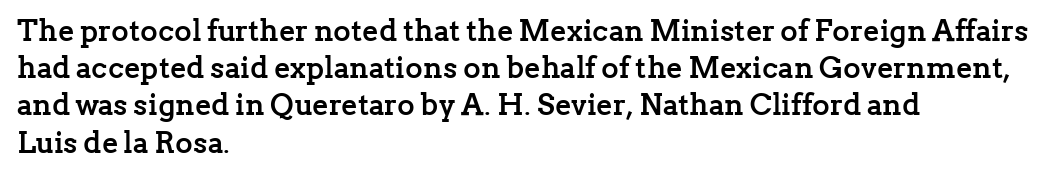
The image shows 30 px semibold serif type, upright; set left-aligned, line spacing 1.24x, normal letter spacing, not underlined; low stroke contrast and a medium x-height.
